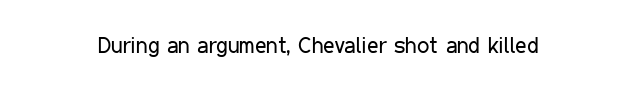
{"italic": "no", "bold": "no", "underline": "no", "letter_spacing": "normal", "letter_spacing_em": 0.0, "glyph_px": 22}
